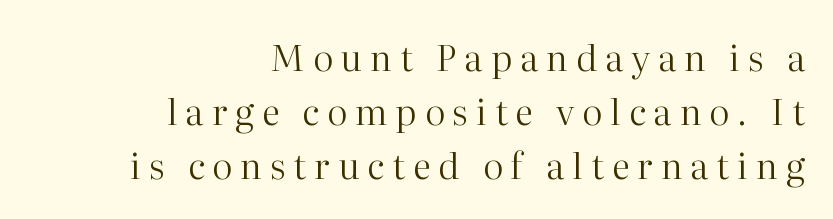
{"serif": "yes", "italic": "no", "bold": "no", "weight": "regular", "width": "normal", "stroke_contrast": "high", "x_height": "medium", "monospaced": "no", "underline": "no", "align": "right", "line_spacing": "normal", "line_spacing_ratio": 1.5, "letter_spacing": "wide", "letter_spacing_em": 0.22, "glyph_px": 36}
